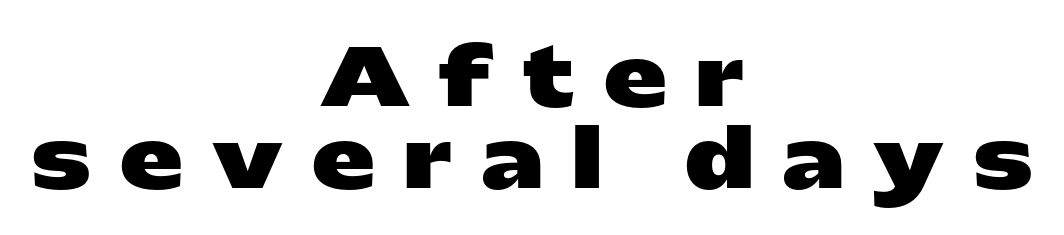
Here the designer chose a conventional face with non-uniform glyph widths. The passage shown is emphatically bold. This rendering features lettering with no underline. Is there any slant? The stems are plumb. Grotesque or geometric, the face here clearly has no serifs.
